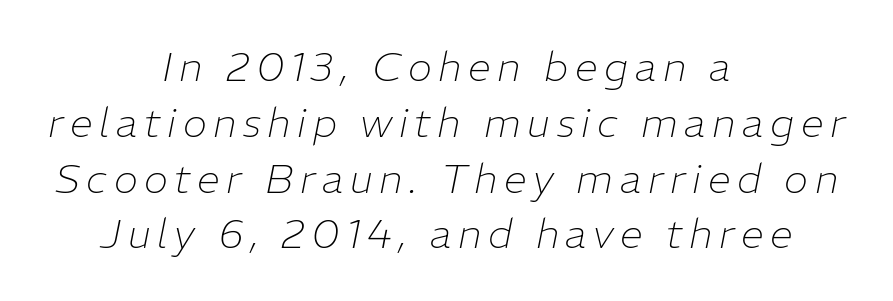
Each row of text sits above clean, open space. Short and long lines alike share a common midpoint. The characters are drawn with everyday or finer stroke widths. The face used here is proportionally spaced, like ordinary book or web type. The letters are slanted; this is an italic face.
